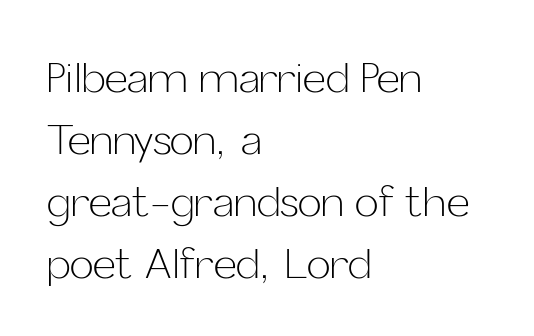
Q: Is the text bold? A: No.
Q: Is the text italic (slanted)? A: No, it is upright.
Q: Is the typeface a serif or a sans-serif typeface? A: Sans-serif.
Q: Is the text underlined? A: No.
Q: How is the paragraph aligned? A: Left-aligned.
Q: Is the spacing between letters normal or unusually wide? A: Normal.
Q: Is the spacing between lines tight, normal or loose? A: Normal.
Q: Width (condensed, normal, or wide)? A: Normal.
Q: Stroke contrast? A: Low.
Q: x-height? A: Medium.
Q: Monospaced? A: No.
